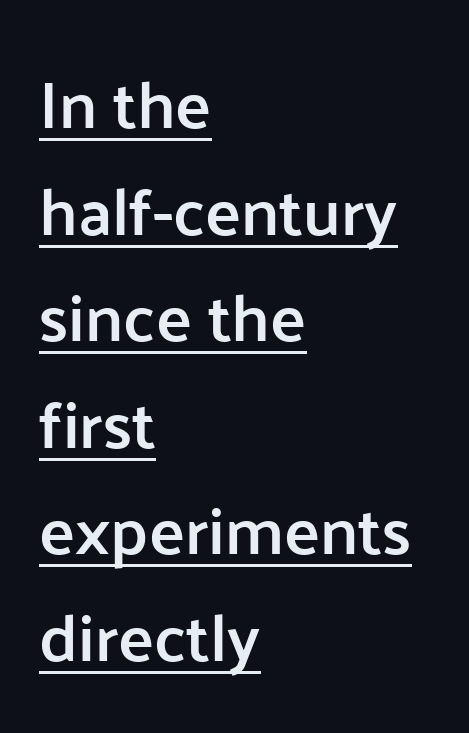
{"serif": "no", "italic": "no", "bold": "semi", "weight": "semibold", "width": "normal", "stroke_contrast": "low", "x_height": "medium", "monospaced": "no", "underline": "yes", "align": "left", "line_spacing": "normal", "line_spacing_ratio": 1.59, "letter_spacing": "normal", "letter_spacing_em": 0.0, "glyph_px": 67}
